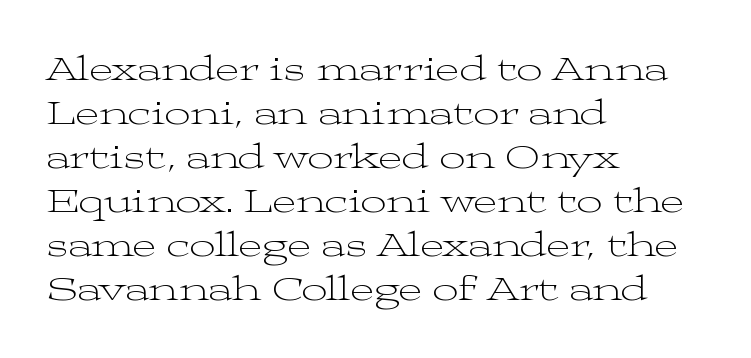
The rag falls on the right side of this text block. A typesetter would label this face a serif. Is there any slant? The stems are plumb. Weight class: somewhere from thin through regular.
